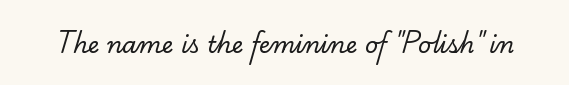
Q: Is the text bold? A: No.
Q: Is the text underlined? A: No.
Q: Is the spacing between letters normal or unusually wide? A: Normal.
